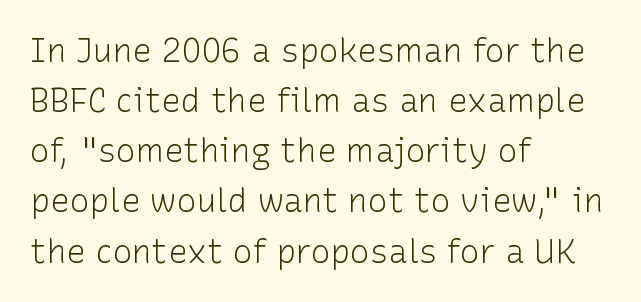
{"serif": "no", "italic": "no", "bold": "no", "weight": "light", "width": "normal", "stroke_contrast": "low", "x_height": "medium", "monospaced": "no", "underline": "no", "align": "left", "line_spacing": "normal", "line_spacing_ratio": 1.52, "letter_spacing": "normal", "letter_spacing_em": 0.0, "glyph_px": 33}
